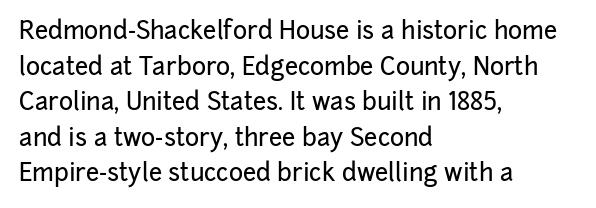
{"italic": "no", "underline": "no", "align": "left", "line_spacing": "normal", "line_spacing_ratio": 1.48, "letter_spacing": "normal", "letter_spacing_em": 0.0, "glyph_px": 24}
